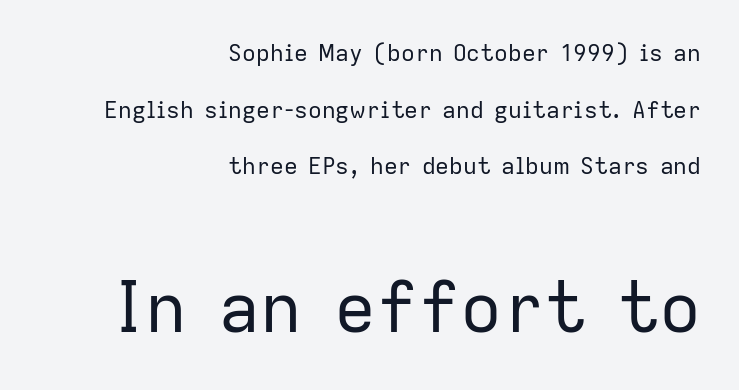
On a weight scale, this lands at 450 or below. The gaps between neighbouring characters are ordinary and unremarkable. Looks like regular typesetting: each glyph gets only the width it needs. Each line ends at the same right margin while the left side varies. Small over large — that's the arrangement of the two blocks here. How would I describe the line gaps? Wide and relaxed.
